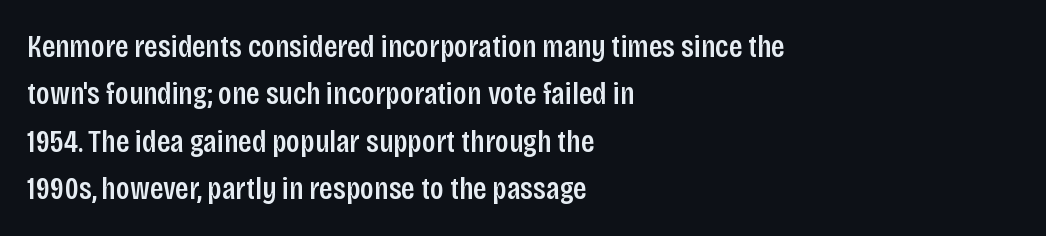
The image shows 32 px semibold, condensed sans-serif type, upright; set left-aligned, normal line spacing (1.48x), normal letter spacing, not underlined; low stroke contrast and a large x-height.
